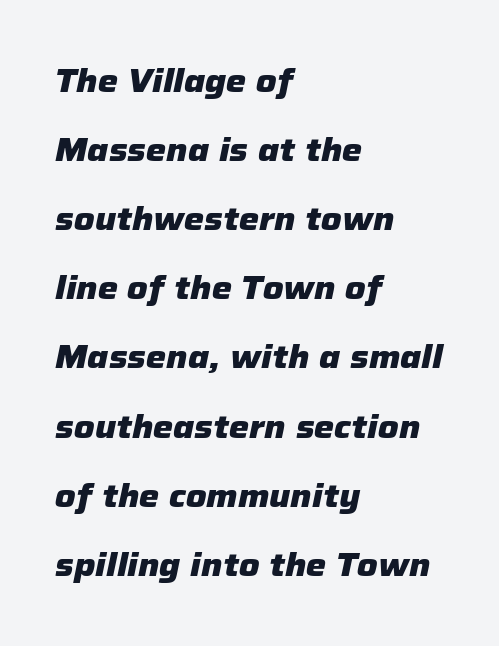
{"italic": "yes", "lean": "right", "slant_degrees": 12, "bold": "yes", "weight": "heavy", "width": "normal", "stroke_contrast": "low", "x_height": "medium", "monospaced": "no", "underline": "no", "align": "left", "line_spacing": "loose", "line_spacing_ratio": 2.16, "letter_spacing": "normal", "letter_spacing_em": 0.0, "glyph_px": 32}
